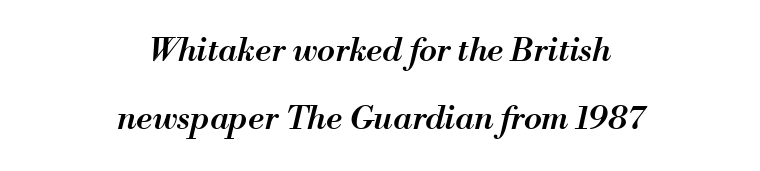
No word sits above an underline. Each letter keeps its own natural width here, so spacing adapts to shape. What weight is shown? A semibold, between regular and bold. The lines in this sample share a center point and differ in where they start and stop.
